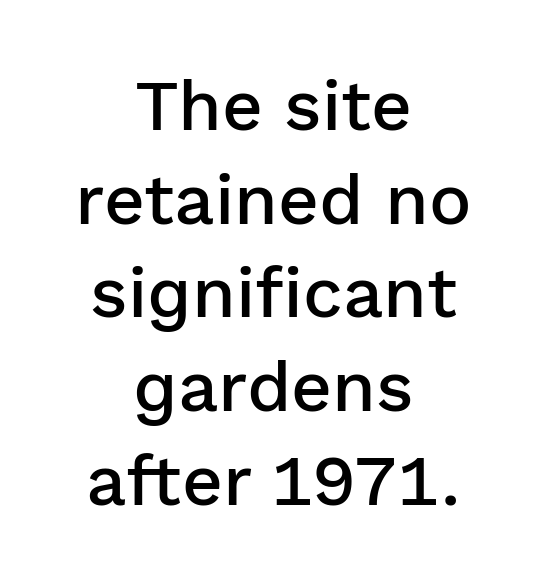
A typesetter would call this proportional, since set widths differ per character. The letters stand straight up with perfectly vertical stems. Typeset on center — no edge is straight. The space beneath each line is pristine and unruled. There is no visible air inserted between adjacent glyphs.
